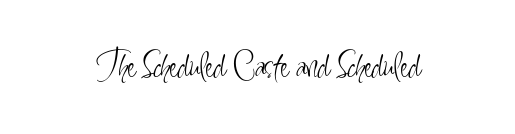
{"serif": "no", "bold": "no", "weight": "light", "width": "condensed", "stroke_contrast": "low", "x_height": "small", "monospaced": "no", "underline": "no", "letter_spacing": "normal", "letter_spacing_em": 0.0, "glyph_px": 39}
